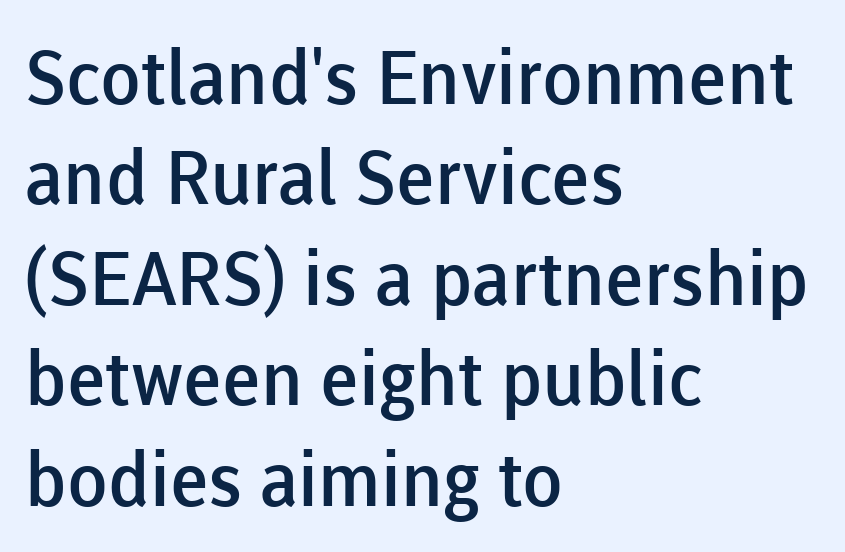
Moderately thickened strokes mark this as semibold type. Evenly set lines give the paragraph a standard silhouette. What stands out about the letter spacing? Nothing — it is the standard amount. When letters stand straight like this, we call the style roman or upright.
